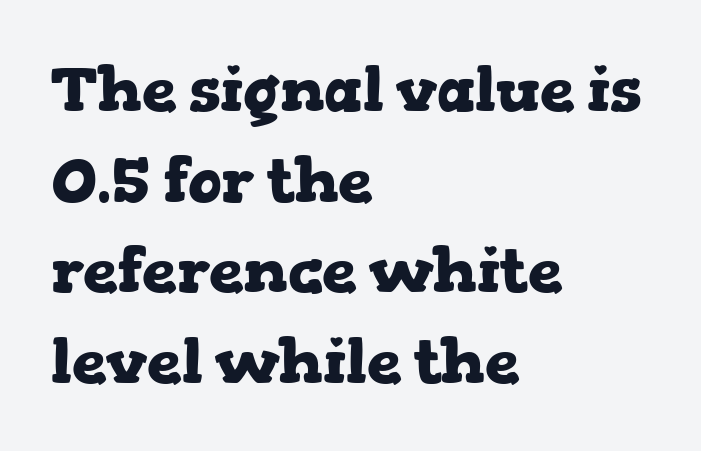
The image shows 62 px heavy, wide serif type, upright; set left-aligned, normal line spacing (1.46x), normal letter spacing, not underlined; low stroke contrast and a medium x-height.
